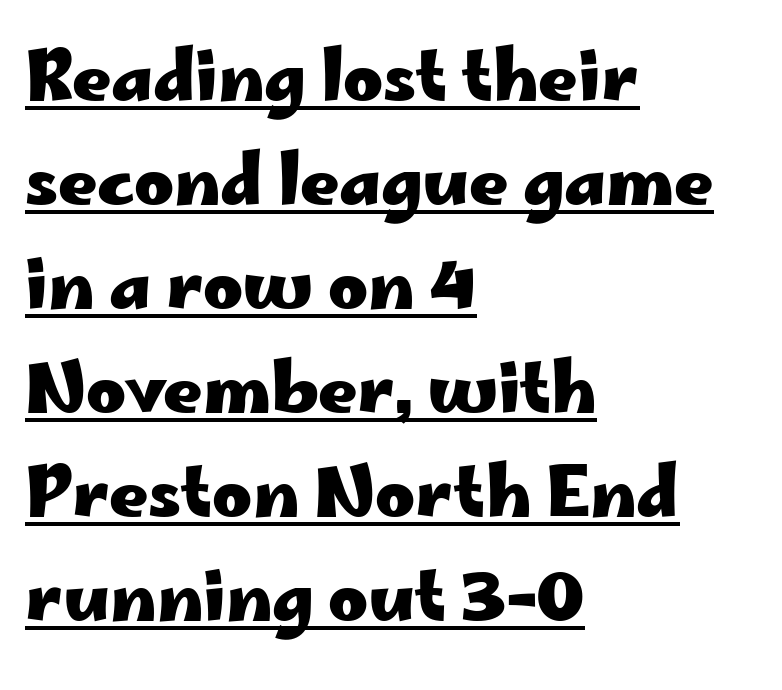
The passage shown is typed in a proportional face where columns would drift. A baseline rule has been typeset under these characters. Tracking value appears to be zero — textbook default spacing. Type style note: lacks serifs. Is the type bold? Yes — the strokes are clearly thick and heavy. Successive baselines arrive at the customary interval.
